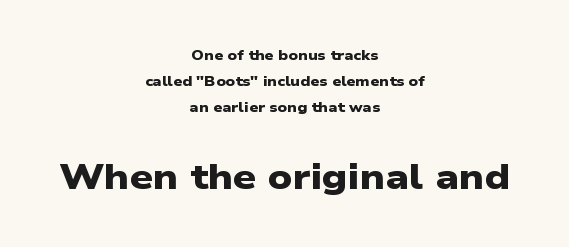
Q: Is the text bold? A: Yes.
Q: Is the typeface a serif or a sans-serif typeface? A: Sans-serif.
Q: Is the text underlined? A: No.
Q: How is the paragraph aligned? A: Centered.
Q: Is the spacing between letters normal or unusually wide? A: Normal.
Q: Which block of text is set in a larger size, the first (top) or the second (bottom)? A: The second (bottom) one.
Q: Width (condensed, normal, or wide)? A: Wide.
Q: Stroke contrast? A: Low.
Q: x-height? A: Medium.
Q: Monospaced? A: No.
